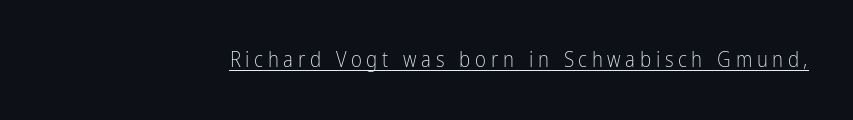
The image shows 21 px text type, upright; set unusually wide letter spacing (+0.22 em), underlined.
